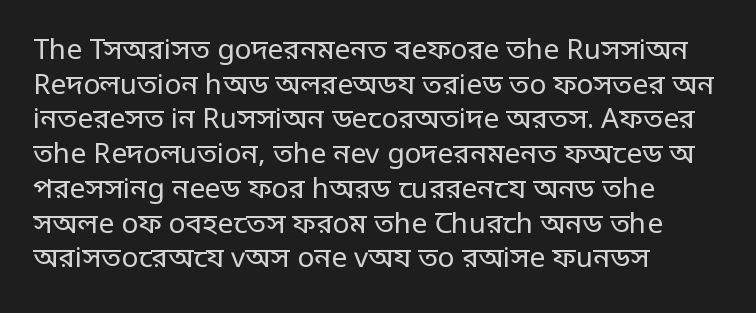
Proportional: the letters do not fall into vertical columns. The typesetting does not lean heavy: it is not bold. The glyphs are unaccompanied by any horizontal stroke below them. How are the letters spaced? Ordinarily, with no added tracking. These lines are composed in type without serifs. Teacher's note: observe the even left margin — that is flush-left alignment.
